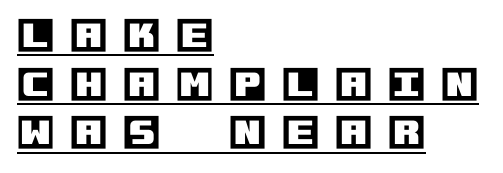
Q: Is the text italic (slanted)? A: No, it is upright.
Q: Is the text underlined? A: Yes.
Q: How is the paragraph aligned? A: Left-aligned.
Q: Is the spacing between letters normal or unusually wide? A: Unusually wide.
Q: Is the spacing between lines tight, normal or loose? A: Normal.
Q: Width (condensed, normal, or wide)? A: Normal.
Q: x-height? A: Large.
